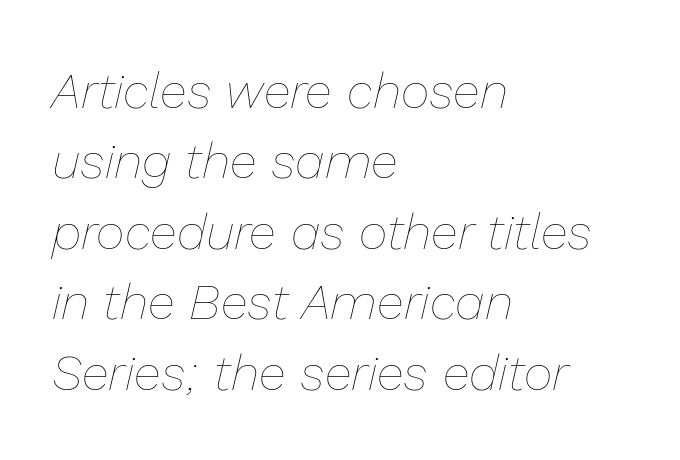
The image shows 50 px thin type, italic (leaning right); set left-aligned, normal line spacing (1.41x), normal letter spacing, not underlined; low stroke contrast and a medium x-height.
